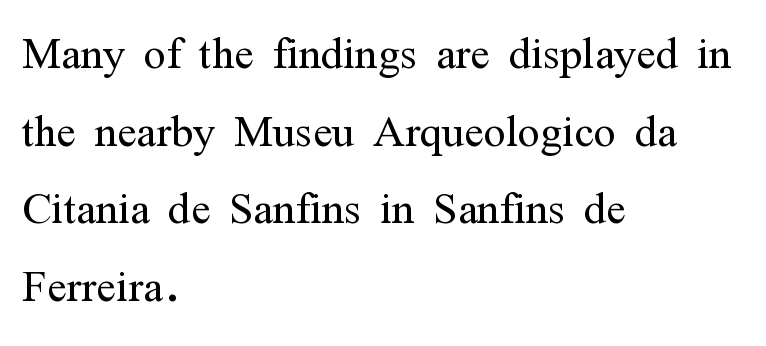
{"serif": "yes", "italic": "no", "bold": "no", "weight": "light", "width": "condensed", "stroke_contrast": "medium", "x_height": "medium", "monospaced": "no", "underline": "no", "align": "left", "line_spacing": "normal", "line_spacing_ratio": 1.34, "letter_spacing": "normal", "letter_spacing_em": 0.0, "glyph_px": 58}
